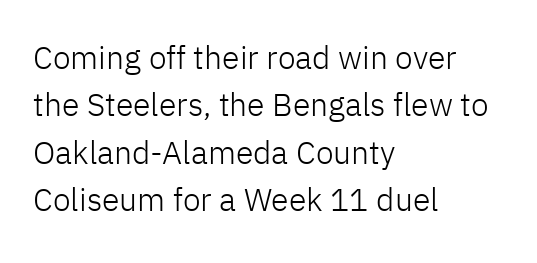
Look at the tracking — it's just the regular setting, nothing added. It's the straight-up-and-down kind of type. Alignment: flush left. Only glyphs here, with clear space below each row. Stems here are at most as thick as an everyday book face. The rows are spaced the way most documents space them.
